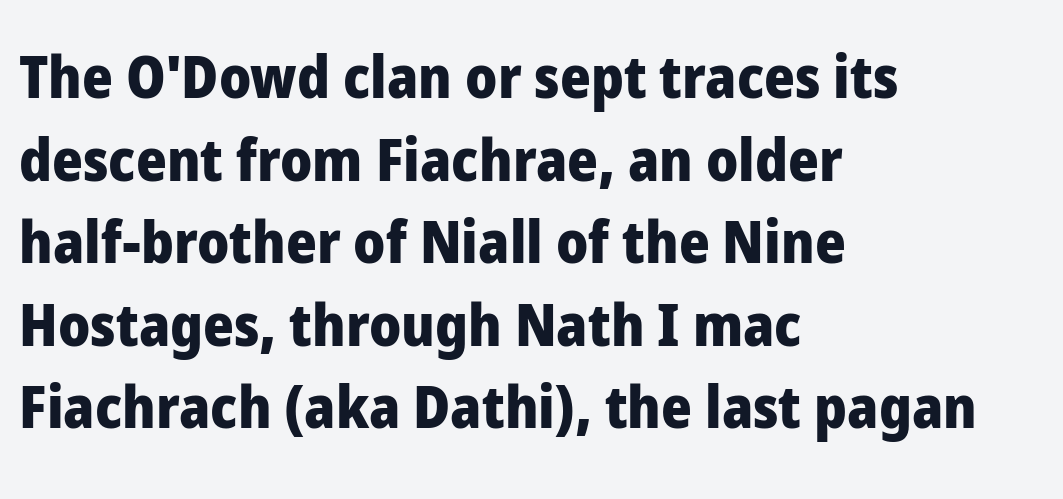
Q: Is the text bold? A: Yes.
Q: Is the text italic (slanted)? A: No, it is upright.
Q: Is the typeface a serif or a sans-serif typeface? A: Sans-serif.
Q: Is the text underlined? A: No.
Q: How is the paragraph aligned? A: Left-aligned.
Q: Is the spacing between letters normal or unusually wide? A: Normal.
Q: Is the spacing between lines tight, normal or loose? A: Normal.
Q: Width (condensed, normal, or wide)? A: Normal.
Q: Stroke contrast? A: Low.
Q: x-height? A: Medium.
Q: Monospaced? A: No.
